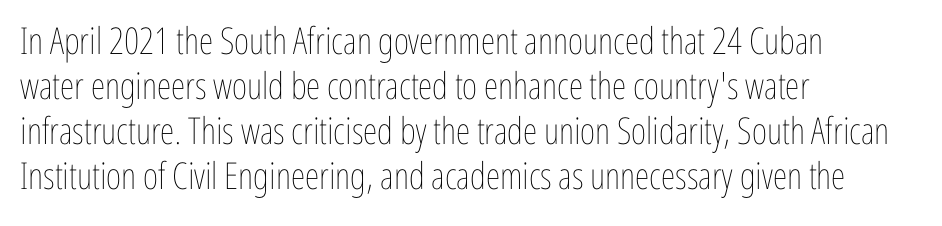
Here the designer chose a conventional face with non-uniform glyph widths. Each line starts at the same left margin while the right side varies. Is the letter spacing exaggerated? No — it looks like the ordinary default. The characters are drawn with everyday or finer stroke widths.
